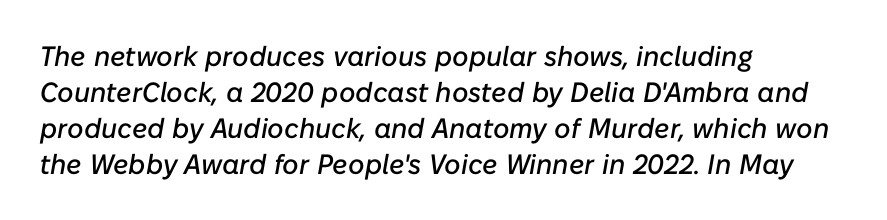
Regarding leading, the lines here are spaced in the standard way. Check the space under the baseline: it is left empty. The whole block is typeset with a tilt. If you drew a ruler down the left edge, every line would touch it. Character widths vary here, with narrow letters taking less room than wide ones. Short note: letters normally spaced.
